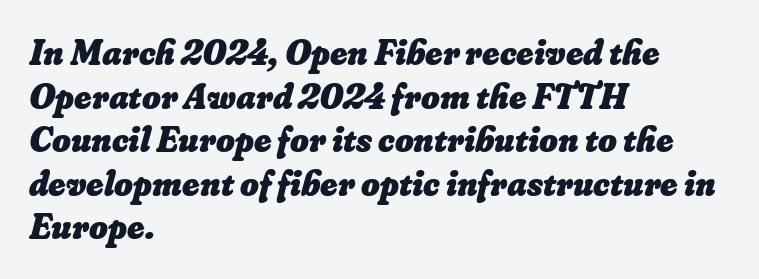
{"bold": "yes", "weight": "heavy", "width": "normal", "stroke_contrast": "low", "x_height": "small", "monospaced": "no", "underline": "no", "align": "left", "line_spacing_ratio": 1.21, "letter_spacing": "normal", "letter_spacing_em": 0.0, "glyph_px": 36}
